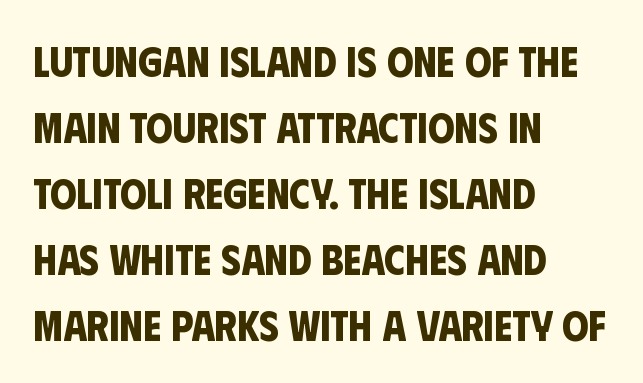
{"serif": "no", "bold": "yes", "weight": "bold", "width": "condensed", "stroke_contrast": "low", "x_height": "large", "monospaced": "no", "underline": "no", "align": "left", "line_spacing": "normal", "line_spacing_ratio": 1.57, "letter_spacing": "normal", "letter_spacing_em": 0.0, "glyph_px": 42}
